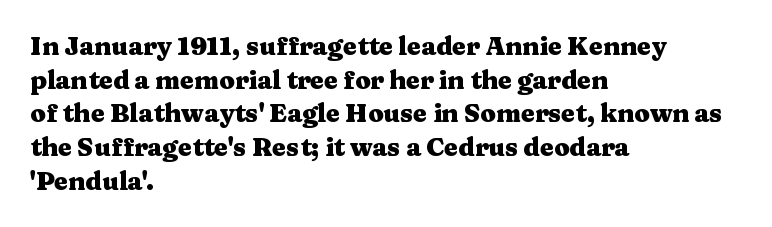
The image shows 25 px bold type, upright; set left-aligned, normal line spacing (1.35x), normal letter spacing, not underlined.
